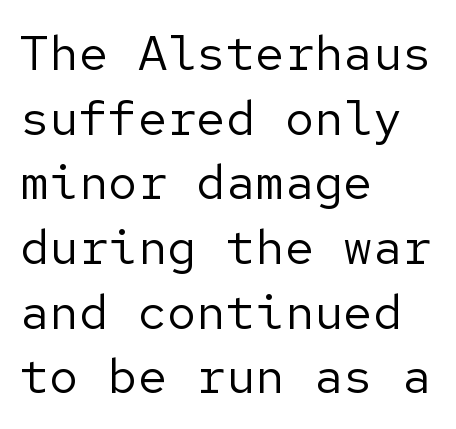
{"serif": "no", "italic": "no", "bold": "no", "weight": "regular", "width": "normal", "stroke_contrast": "low", "x_height": "medium", "underline": "no", "align": "left", "line_spacing": "normal", "line_spacing_ratio": 1.32, "letter_spacing": "normal", "letter_spacing_em": 0.0, "glyph_px": 49}
